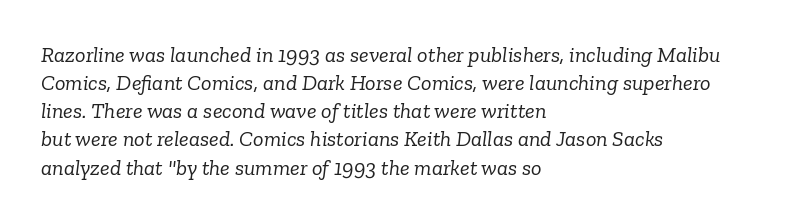
The image shows 22 px text type, italic (leaning right); set left-aligned, normal line spacing (1.28x), normal letter spacing, not underlined.
